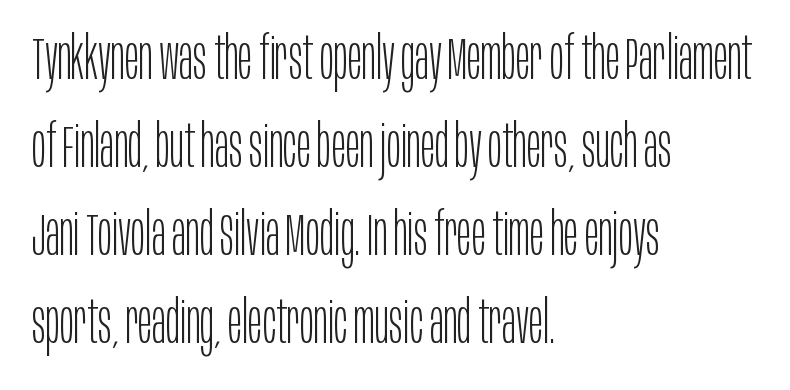
Q: Is the text bold? A: No.
Q: Is the text italic (slanted)? A: No, it is upright.
Q: Is the typeface a serif or a sans-serif typeface? A: Sans-serif.
Q: Is the text underlined? A: No.
Q: How is the paragraph aligned? A: Left-aligned.
Q: Is the spacing between letters normal or unusually wide? A: Normal.
Q: Is the spacing between lines tight, normal or loose? A: Normal.
Q: Width (condensed, normal, or wide)? A: Condensed.
Q: Stroke contrast? A: Low.
Q: x-height? A: Large.
Q: Monospaced? A: No.
